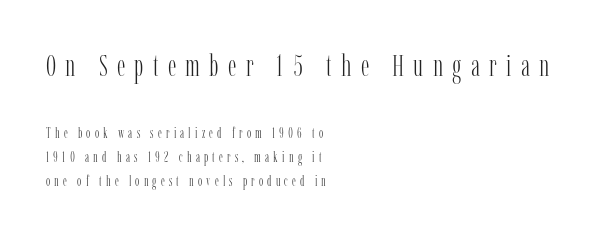
Decoration check: the copy has no underline. The face looks like a standard text weight, possibly lighter. This is serif lettering, the kind often seen in printed books. The passage shown is typed in a proportional face where columns would drift. Someone cranked the tracking dial way up on this one.
